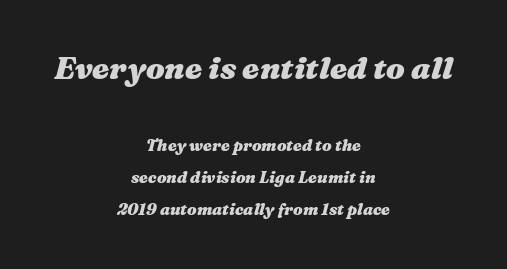
{"italic": "yes", "lean": "right", "slant_degrees": 16, "bold": "yes", "weight": "heavy", "width": "wide", "stroke_contrast": "medium", "x_height": "medium", "monospaced": "no", "underline": "no", "align": "center", "line_spacing": "loose", "line_spacing_ratio": 2.01, "letter_spacing": "normal", "letter_spacing_em": 0.0, "larger_block": "first", "size_ratio": 1.94, "glyph_px": 31}
